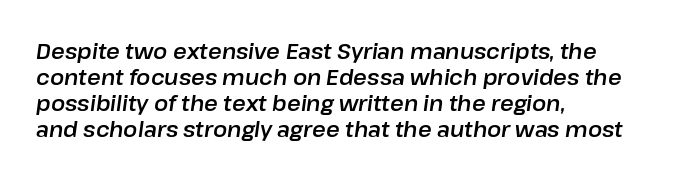
The image shows 21 px text type, italic (leaning right); set left-aligned, line spacing 1.24x, normal letter spacing, not underlined.
